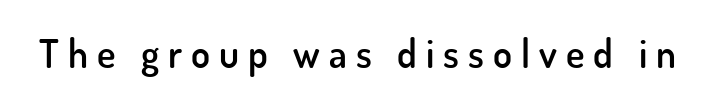
Q: Is the text bold? A: Semi-bold.
Q: Is the text italic (slanted)? A: No, it is upright.
Q: Is the typeface a serif or a sans-serif typeface? A: Sans-serif.
Q: Is the text underlined? A: No.
Q: Is the spacing between letters normal or unusually wide? A: Unusually wide.
Q: Width (condensed, normal, or wide)? A: Normal.
Q: Stroke contrast? A: Low.
Q: x-height? A: Small.
Q: Monospaced? A: No.
